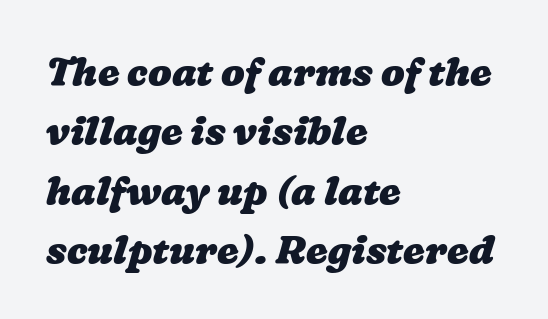
The image shows 39 px heavy, wide type; set left-aligned, normal line spacing (1.52x), normal letter spacing, not underlined; low stroke contrast and a medium x-height.
